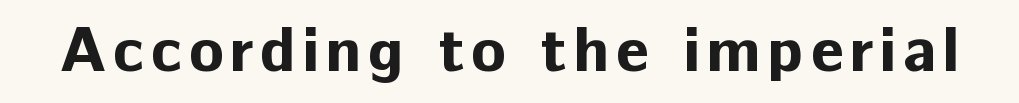
The image shows 64 px bold sans-serif type, upright; set not underlined; low stroke contrast and a medium x-height.
